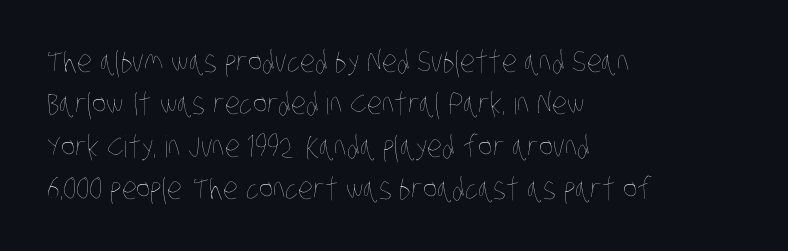
The rendering keeps characters at their native spacing. Vertical spacing — default. Does the copy run flush right? No — it runs flush left. Heaviness? Minimal to ordinary, like unemphasized prose. The passage shown is typed in a proportional face where columns would drift.
